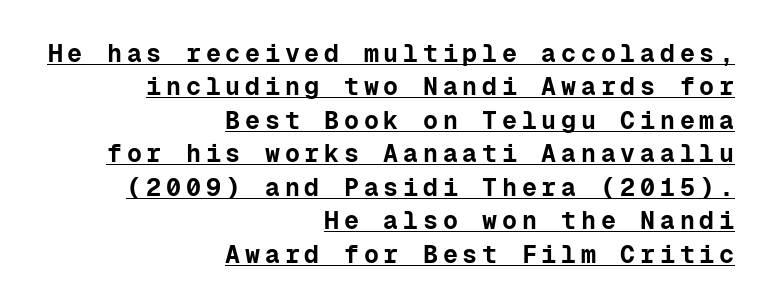
I'd describe the lettering as bold — thick and assertive. In terms of posture, this sample is upright. Quick note: underline on. A flush-right, rag-left setting is used for this passage. Line spacing here is normal.
